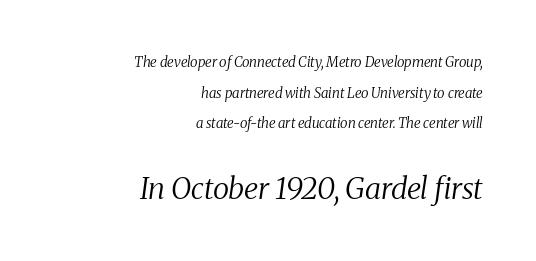
{"serif": "yes", "italic": "yes", "lean": "right", "slant_degrees": 8, "bold": "no", "weight": "regular", "width": "normal", "stroke_contrast": "medium", "x_height": "medium", "monospaced": "no", "underline": "no", "align": "right", "line_spacing": "loose", "line_spacing_ratio": 2.18, "letter_spacing": "normal", "letter_spacing_em": 0.0, "larger_block": "second", "size_ratio": 2.14, "glyph_px": 30}
